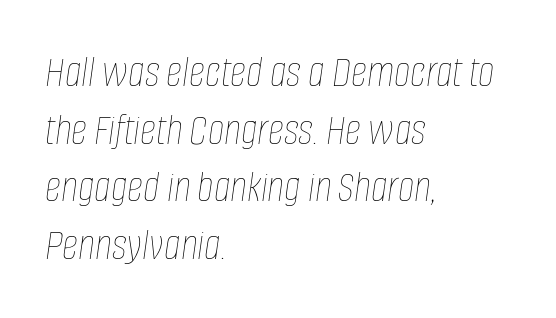
The typesetting does not lean heavy: it is not bold. Line beginnings align vertically; line endings do not. The gap between lines stays unmarked. Short note: letters normally spaced. These lines are rendered in a variable-pitch font. If you drew a line through each stem, it would be angled.
